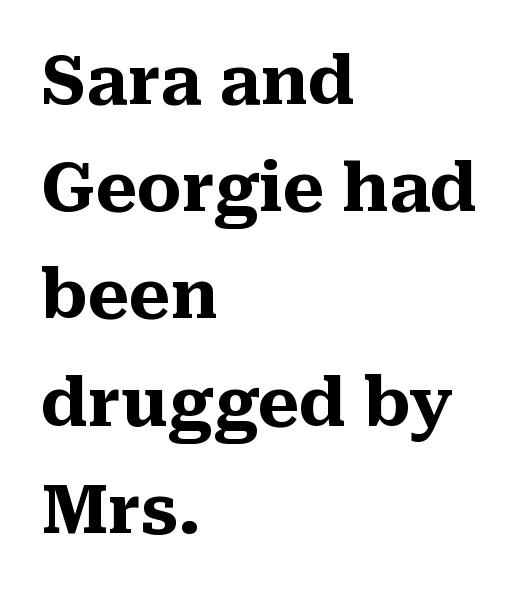
The image shows 67 px heavy serif type, upright; set left-aligned, normal line spacing (1.6x), normal letter spacing, not underlined; medium stroke contrast and a medium x-height.
